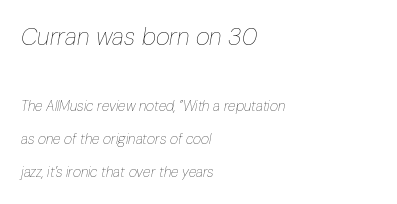
The earlier block is typeset at a bigger size than the later block. The typeface has the unassuming heft of standard copy or less. Short note: letters normally spaced. Italic: yes, the glyphs are oblique. What's the leading like? Stretched, with rows far apart. Check the space under the baseline: it is left empty.
